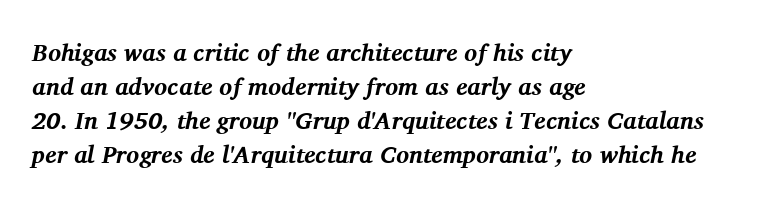
Check under the words: just untouched page. Every row of glyphs begins at an identical x-position on the left. This block has exactly the height ordinary leading produces. Compared with ordinary roman type, these characters are visibly tilted.
